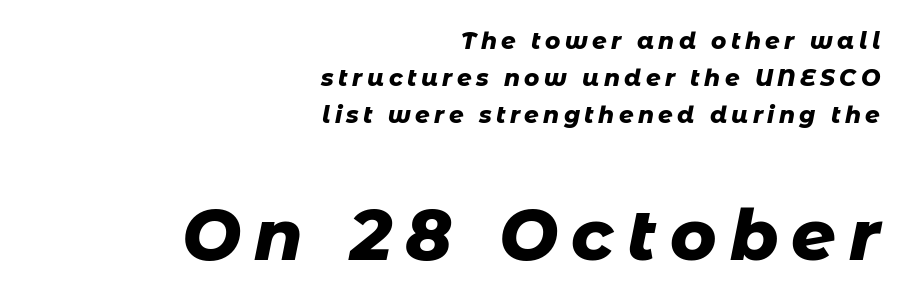
The image shows 70 px heavy type, italic (leaning right); set right-aligned, normal line spacing (1.6x), not underlined; the second (bottom) block is 3.04x larger; low stroke contrast and a medium x-height.
